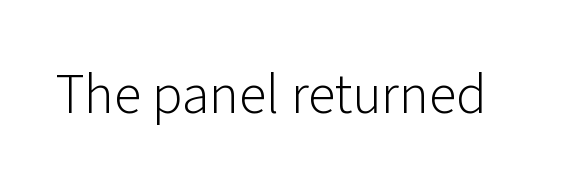
{"serif": "no", "italic": "no", "bold": "no", "weight": "light", "width": "normal", "stroke_contrast": "low", "x_height": "medium", "monospaced": "no", "underline": "no", "letter_spacing": "normal", "letter_spacing_em": 0.0, "glyph_px": 56}
